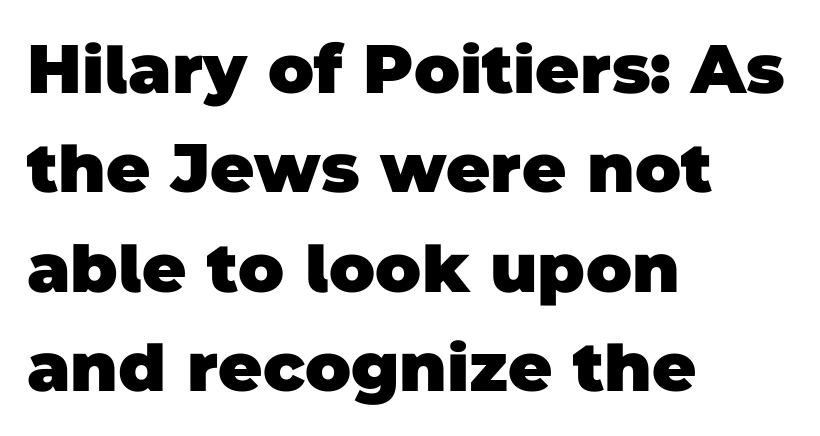
{"serif": "no", "bold": "yes", "weight": "heavy", "width": "normal", "stroke_contrast": "low", "x_height": "large", "monospaced": "no", "underline": "no", "align": "left", "line_spacing": "normal", "line_spacing_ratio": 1.46, "letter_spacing": "normal", "letter_spacing_em": 0.0, "glyph_px": 68}
